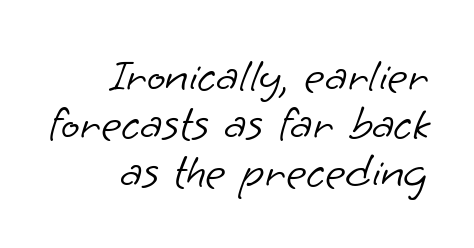
{"serif": "no", "bold": "no", "weight": "light", "width": "normal", "stroke_contrast": "low", "x_height": "small", "monospaced": "no", "underline": "no", "align": "right", "line_spacing": "tight", "line_spacing_ratio": 0.98, "letter_spacing": "normal", "letter_spacing_em": 0.0, "glyph_px": 49}
